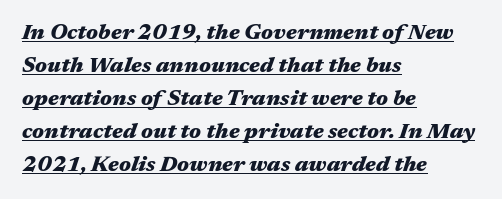
The letters are bold, with thick, heavy strokes. The font's italic variant was chosen for this text. One-word summary of the alignment: left. What's the leading like? Ordinary, nothing unusual. Descenders here cross a horizontal rule under the line. Students, note that the glyphs here touch the page at normal intervals.
